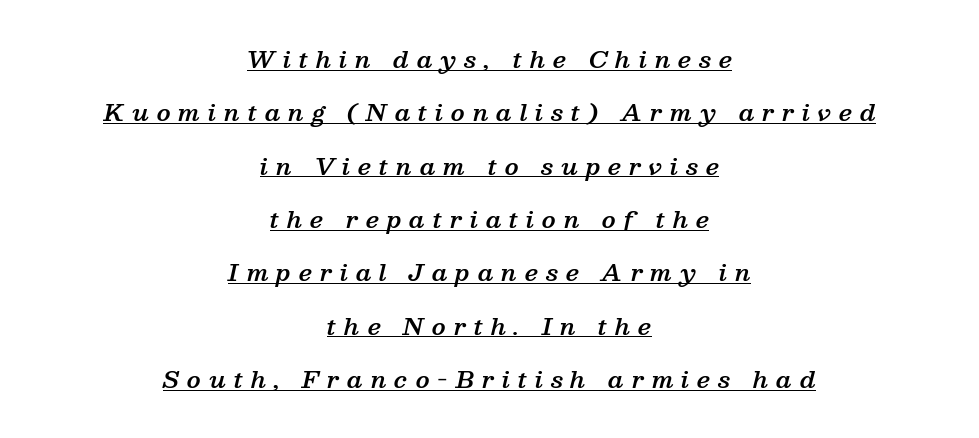
Q: Is the text bold? A: Semi-bold.
Q: Is the text italic (slanted)? A: Yes, it leans right by about 13 degrees.
Q: Is the text underlined? A: Yes.
Q: How is the paragraph aligned? A: Centered.
Q: Is the spacing between letters normal or unusually wide? A: Unusually wide.
Q: Is the spacing between lines tight, normal or loose? A: Loose.
